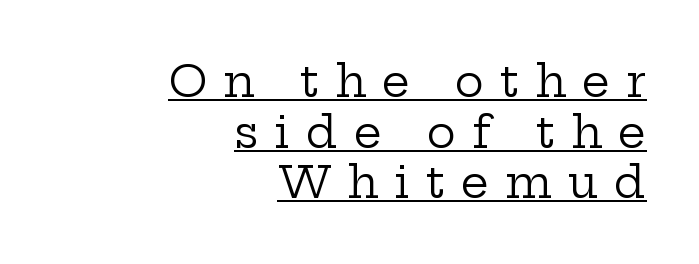
{"serif": "yes", "italic": "no", "bold": "no", "weight": "regular", "width": "wide", "stroke_contrast": "low", "x_height": "medium", "monospaced": "no", "underline": "yes", "align": "right", "line_spacing": "tight", "line_spacing_ratio": 1.15, "letter_spacing": "wide", "letter_spacing_em": 0.36, "glyph_px": 44}
